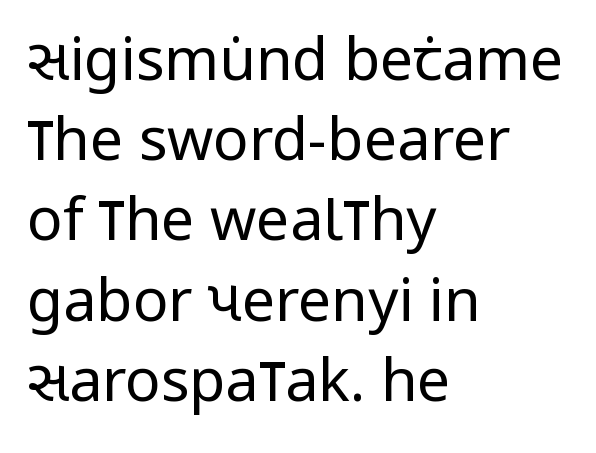
{"serif": "no", "italic": "no", "bold": "no", "weight": "regular", "width": "condensed", "stroke_contrast": "low", "x_height": "large", "monospaced": "no", "underline": "no", "align": "left", "line_spacing": "normal", "line_spacing_ratio": 1.36, "letter_spacing": "normal", "letter_spacing_em": 0.0, "glyph_px": 59}
